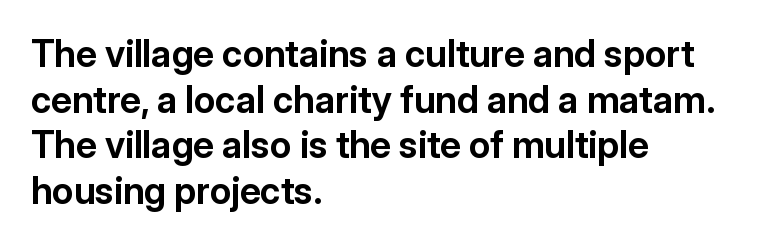
Q: Is the text bold? A: Yes.
Q: Is the text italic (slanted)? A: No, it is upright.
Q: Is the typeface a serif or a sans-serif typeface? A: Sans-serif.
Q: Is the text underlined? A: No.
Q: How is the paragraph aligned? A: Left-aligned.
Q: Is the spacing between letters normal or unusually wide? A: Normal.
Q: Width (condensed, normal, or wide)? A: Normal.
Q: Stroke contrast? A: Low.
Q: x-height? A: Medium.
Q: Monospaced? A: No.
